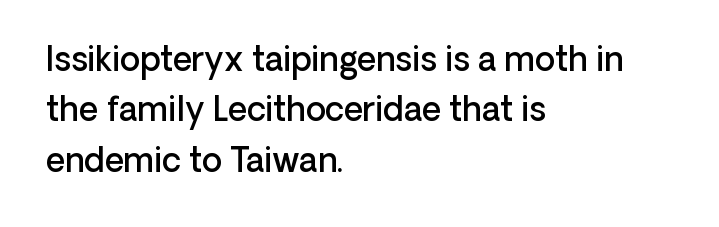
This is roman type, the default non-slanted kind. The lines sit at an ordinary, default distance from one another. A bit beefed up — I'd call it semibold rather than bold. Line starts are locked; line ends wander. What kind of face is this? One without serifs — a sans.
